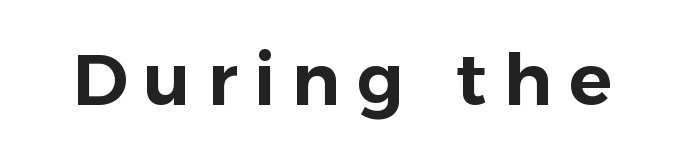
The image shows 72 px sans-serif type, upright; set unusually wide letter spacing (+0.23 em), not underlined; low stroke contrast and a medium x-height.
